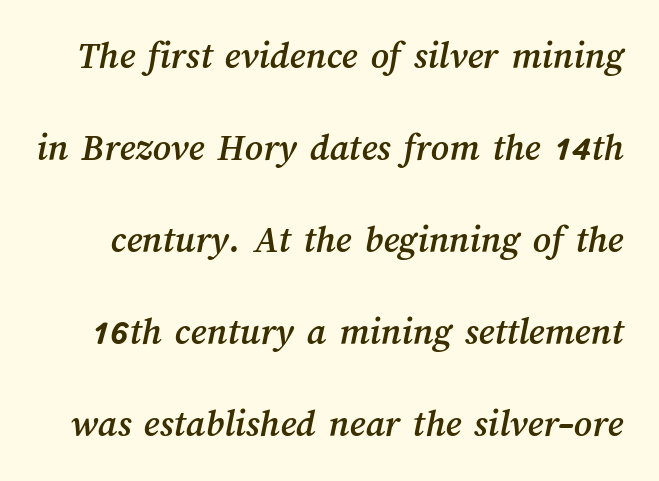
{"width": "normal", "stroke_contrast": "medium", "x_height": "medium", "monospaced": "no", "underline": "no", "line_spacing": "loose", "line_spacing_ratio": 2.36, "letter_spacing": "normal", "letter_spacing_em": 0.0, "glyph_px": 39}
